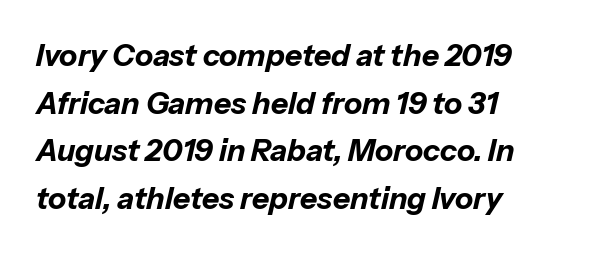
Q: Is the text bold? A: Yes.
Q: Is the text italic (slanted)? A: Yes, it leans right by about 13 degrees.
Q: Is the text underlined? A: No.
Q: How is the paragraph aligned? A: Left-aligned.
Q: Is the spacing between letters normal or unusually wide? A: Normal.
Q: Is the spacing between lines tight, normal or loose? A: Normal.
Q: Width (condensed, normal, or wide)? A: Normal.
Q: Stroke contrast? A: Low.
Q: x-height? A: Medium.
Q: Monospaced? A: No.
